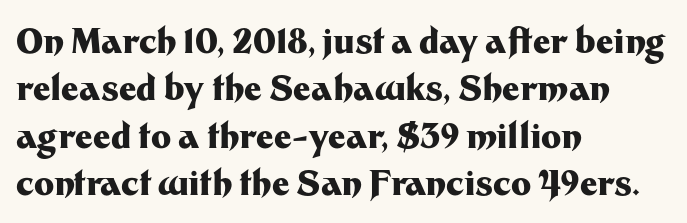
Q: Is the text bold? A: Yes.
Q: Is the text italic (slanted)? A: No, it is upright.
Q: Is the typeface a serif or a sans-serif typeface? A: Sans-serif.
Q: Is the text underlined? A: No.
Q: How is the paragraph aligned? A: Left-aligned.
Q: Is the spacing between letters normal or unusually wide? A: Normal.
Q: Is the spacing between lines tight, normal or loose? A: Normal.
Q: Width (condensed, normal, or wide)? A: Normal.
Q: Stroke contrast? A: Medium.
Q: x-height? A: Medium.
Q: Monospaced? A: No.
